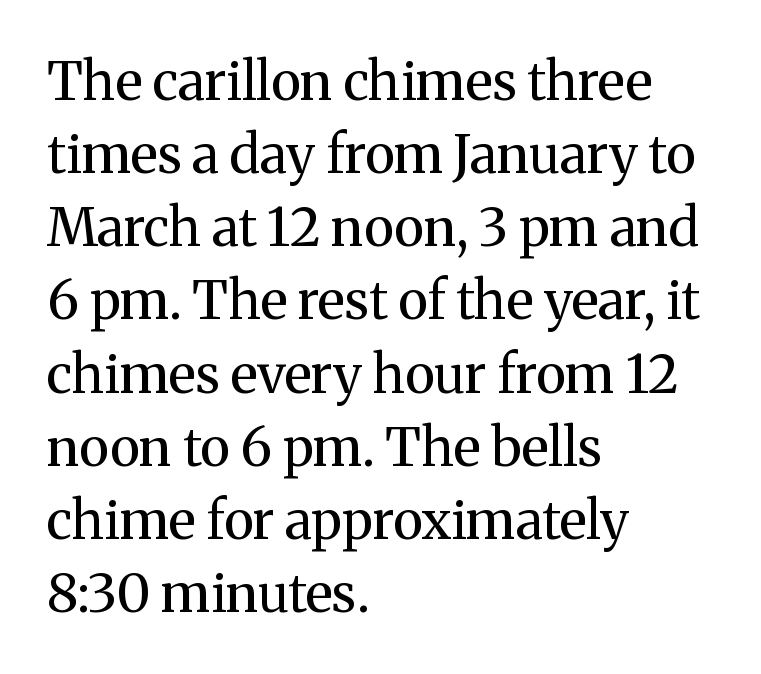
The image shows 53 px regular-weight serif type, upright; set left-aligned, normal line spacing (1.38x), normal letter spacing, not underlined; medium stroke contrast and a medium x-height.
